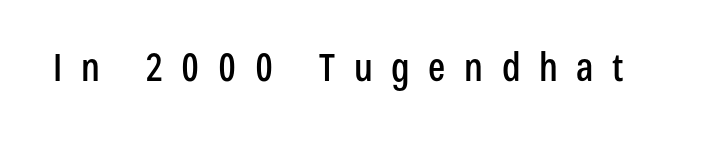
Q: Is the text italic (slanted)? A: No, it is upright.
Q: Is the typeface a serif or a sans-serif typeface? A: Sans-serif.
Q: Is the text underlined? A: No.
Q: Is the spacing between letters normal or unusually wide? A: Unusually wide.
Q: Width (condensed, normal, or wide)? A: Condensed.
Q: Stroke contrast? A: Low.
Q: x-height? A: Medium.
Q: Monospaced? A: No.
